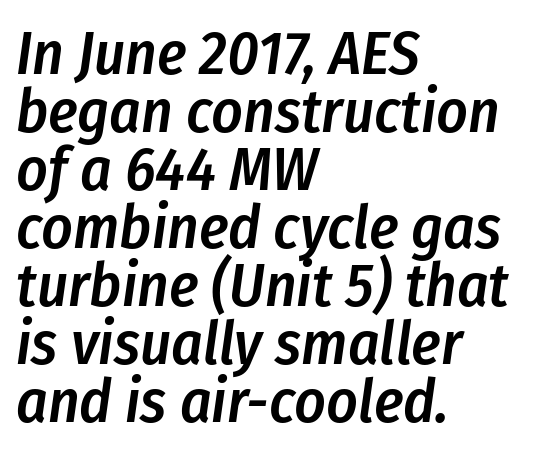
Q: Is the text bold? A: Semi-bold.
Q: Is the text italic (slanted)? A: Yes, it leans right by about 8 degrees.
Q: Is the text underlined? A: No.
Q: How is the paragraph aligned? A: Left-aligned.
Q: Is the spacing between letters normal or unusually wide? A: Normal.
Q: Is the spacing between lines tight, normal or loose? A: Tight.
Q: Width (condensed, normal, or wide)? A: Condensed.
Q: Stroke contrast? A: Low.
Q: x-height? A: Medium.
Q: Monospaced? A: No.
